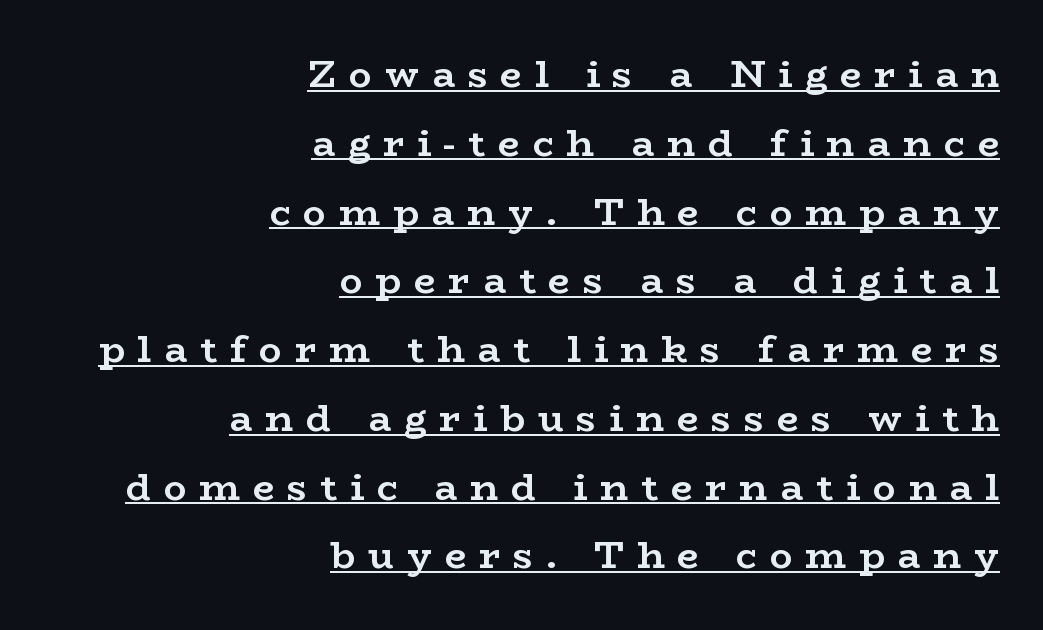
Q: Is the text bold? A: Yes.
Q: Is the text italic (slanted)? A: No, it is upright.
Q: Is the typeface a serif or a sans-serif typeface? A: Serif.
Q: Is the text underlined? A: Yes.
Q: How is the paragraph aligned? A: Right-aligned.
Q: Is the spacing between letters normal or unusually wide? A: Unusually wide.
Q: Width (condensed, normal, or wide)? A: Wide.
Q: Stroke contrast? A: Low.
Q: x-height? A: Medium.
Q: Monospaced? A: No.
